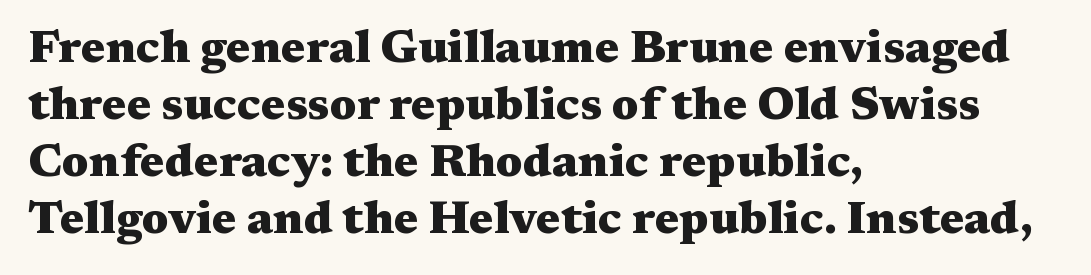
Q: Is the text bold? A: Yes.
Q: Is the text italic (slanted)? A: No, it is upright.
Q: Is the typeface a serif or a sans-serif typeface? A: Serif.
Q: Is the text underlined? A: No.
Q: How is the paragraph aligned? A: Left-aligned.
Q: Is the spacing between letters normal or unusually wide? A: Normal.
Q: Width (condensed, normal, or wide)? A: Wide.
Q: Stroke contrast? A: Medium.
Q: x-height? A: Medium.
Q: Monospaced? A: No.
